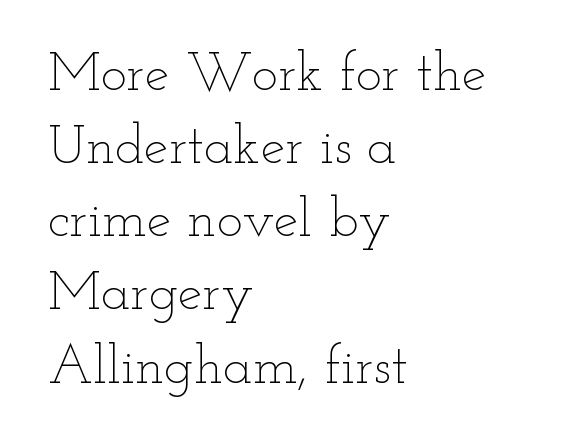
The image shows 55 px thin, wide type, upright; set left-aligned, normal line spacing (1.33x), normal letter spacing, not underlined; low stroke contrast and a small x-height.
